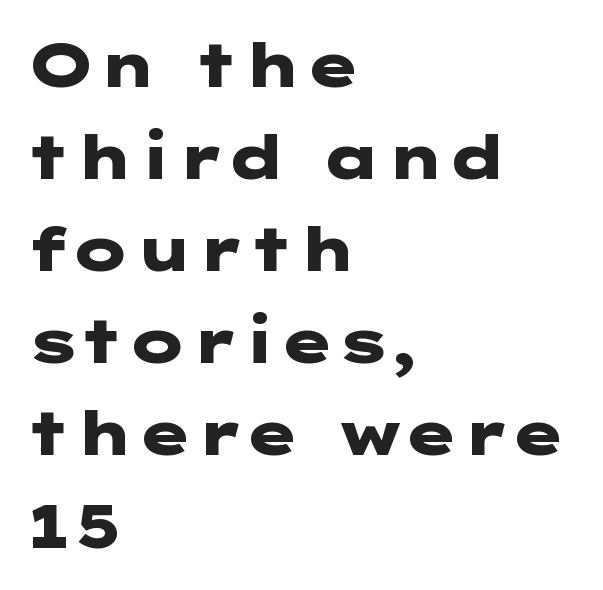
The image shows 61 px heavy, wide sans-serif type, upright; set left-aligned, normal line spacing (1.51x), normal letter spacing, not underlined; low stroke contrast and a medium x-height.
